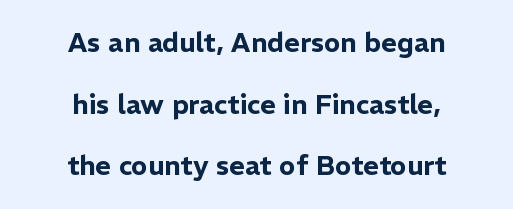
Q: Is the text italic (slanted)? A: No, it is upright.
Q: Is the text underlined? A: No.
Q: How is the paragraph aligned? A: Centered.
Q: Is the spacing between letters normal or unusually wide? A: Normal.
Q: Is the spacing between lines tight, normal or loose? A: Loose.
